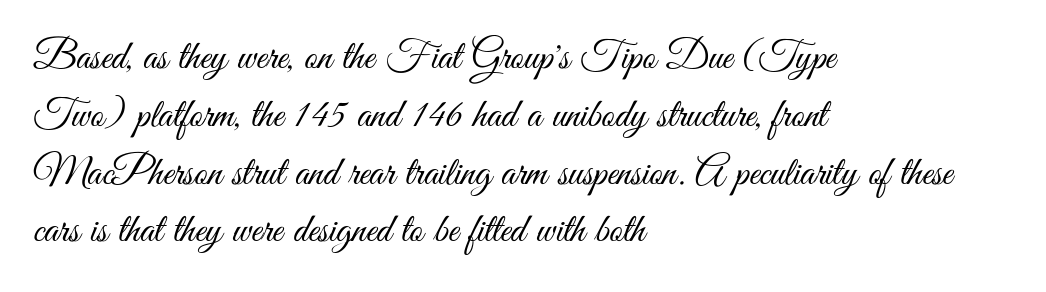
Here the glyphs are tracked normally, forming tight word shapes. No word sits above an underline. Rows of type keep a routine distance in the vertical direction. These lines are rendered in a variable-pitch font.
